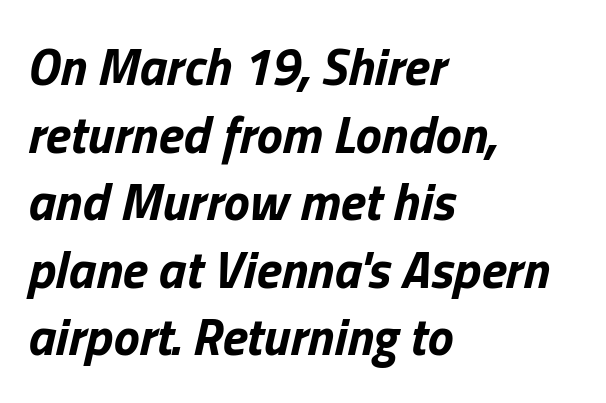
Q: Is the text bold? A: Yes.
Q: Is the text italic (slanted)? A: Yes, it leans right by about 13 degrees.
Q: Is the text underlined? A: No.
Q: How is the paragraph aligned? A: Left-aligned.
Q: Is the spacing between letters normal or unusually wide? A: Normal.
Q: Is the spacing between lines tight, normal or loose? A: Normal.
Q: Width (condensed, normal, or wide)? A: Normal.
Q: Stroke contrast? A: Low.
Q: x-height? A: Medium.
Q: Monospaced? A: No.
